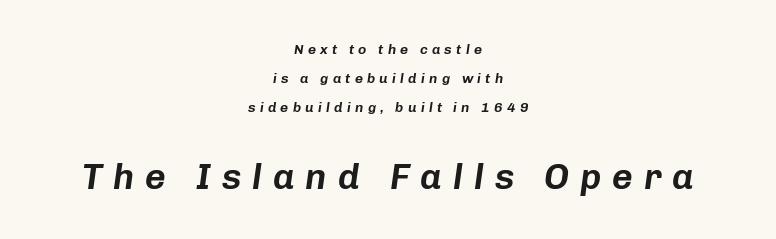
{"italic": "yes", "lean": "right", "slant_degrees": 8, "width": "normal", "stroke_contrast": "low", "x_height": "medium", "monospaced": "no", "underline": "no", "align": "center", "line_spacing": "loose", "line_spacing_ratio": 2.06, "letter_spacing": "wide", "letter_spacing_em": 0.3, "larger_block": "second", "size_ratio": 2.57, "glyph_px": 36}
